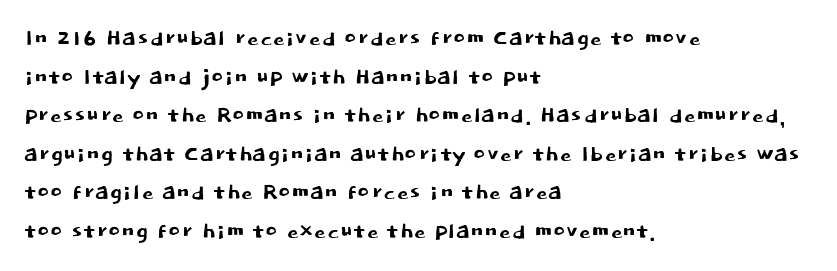
The image shows 29 px sans-serif type, upright; set left-aligned, normal line spacing (1.33x), normal letter spacing, not underlined; low stroke contrast and a large x-height.
